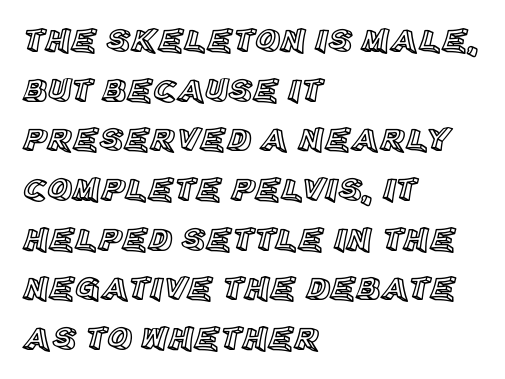
Q: Is the text italic (slanted)? A: Yes.
Q: Is the text underlined? A: No.
Q: How is the paragraph aligned? A: Left-aligned.
Q: Is the spacing between letters normal or unusually wide? A: Normal.
Q: Is the spacing between lines tight, normal or loose? A: Normal.
Q: Width (condensed, normal, or wide)? A: Normal.
Q: x-height? A: Large.
Q: Monospaced? A: No.
